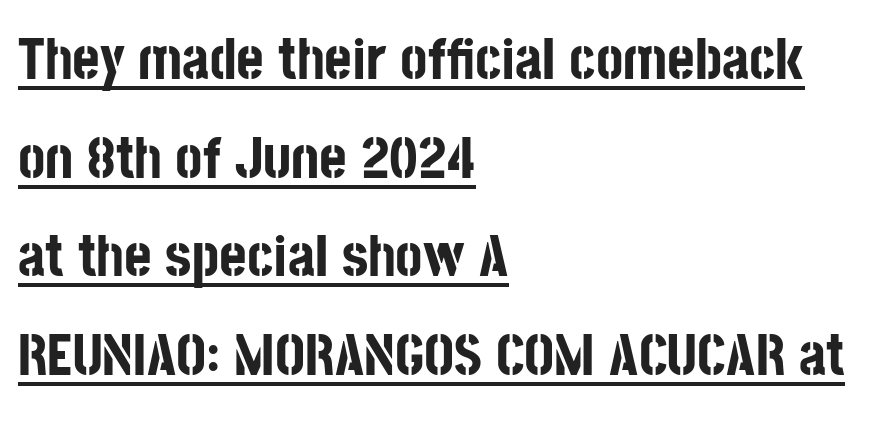
The passage shown has conventional tracking throughout. The designer went with a sans here, leaving each stem footless. The face used here is proportionally spaced, like ordinary book or web type. Each new line begins a customary step beneath the previous one. Does the lettering tilt? It doesn't — this is upright.
